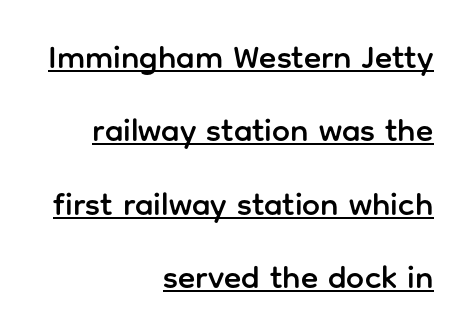
{"serif": "no", "italic": "no", "width": "normal", "stroke_contrast": "low", "x_height": "medium", "monospaced": "no", "underline": "yes", "align": "right", "line_spacing": "loose", "line_spacing_ratio": 2.29, "letter_spacing": "normal", "letter_spacing_em": 0.0, "glyph_px": 32}
